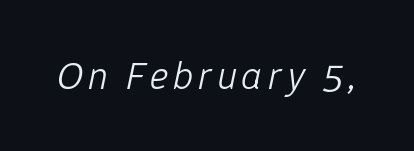
{"italic": "yes", "lean": "right", "slant_degrees": 12, "bold": "no", "weight": "light", "width": "normal", "stroke_contrast": "low", "x_height": "medium", "monospaced": "no", "underline": "no", "glyph_px": 39}
